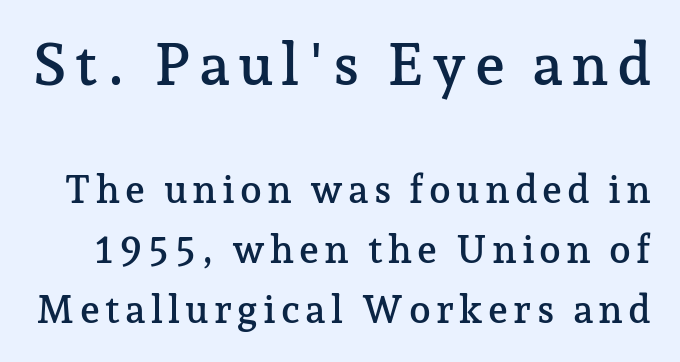
{"serif": "yes", "italic": "no", "width": "normal", "stroke_contrast": "low", "x_height": "medium", "monospaced": "no", "underline": "no", "line_spacing": "normal", "line_spacing_ratio": 1.53, "larger_block": "first", "size_ratio": 1.51, "glyph_px": 59}
